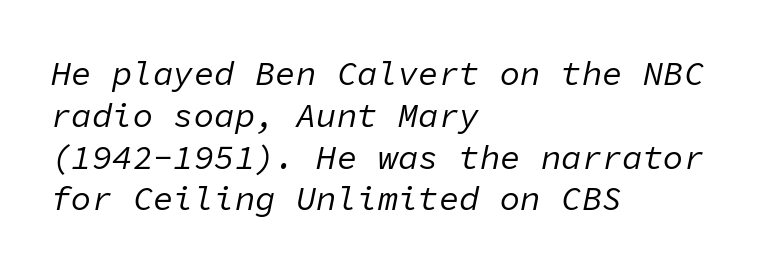
The image shows 34 px regular-weight type, italic (leaning right), monospaced; set left-aligned, line spacing 1.23x, normal letter spacing, not underlined; low stroke contrast and a medium x-height.
